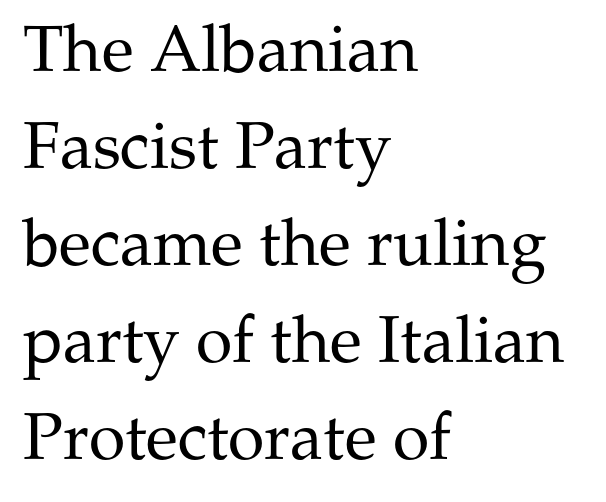
Which margin do the lines hug? The left one — the right edge is uneven. This is roman type, the default non-slanted kind. No chunkiness to these letters — they're not bold. Quick note: underline off. The face used here is proportionally spaced, like ordinary book or web type. Line spacing here is normal.
